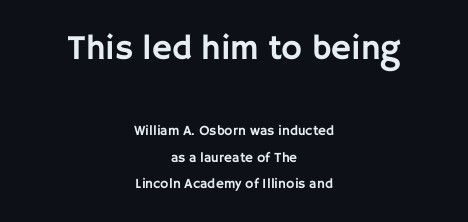
The image shows 35 px sans-serif type, upright; set centered, line spacing 1.89x, normal letter spacing, not underlined; the first (top) block is 2.5x larger; low stroke contrast and a large x-height.
